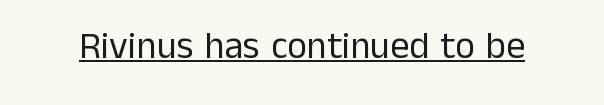
Q: Is the text bold? A: No.
Q: Is the text italic (slanted)? A: No, it is upright.
Q: Is the typeface a serif or a sans-serif typeface? A: Sans-serif.
Q: Is the text underlined? A: Yes.
Q: Is the spacing between letters normal or unusually wide? A: Normal.
Q: Width (condensed, normal, or wide)? A: Normal.
Q: Stroke contrast? A: Low.
Q: x-height? A: Medium.
Q: Monospaced? A: No.
